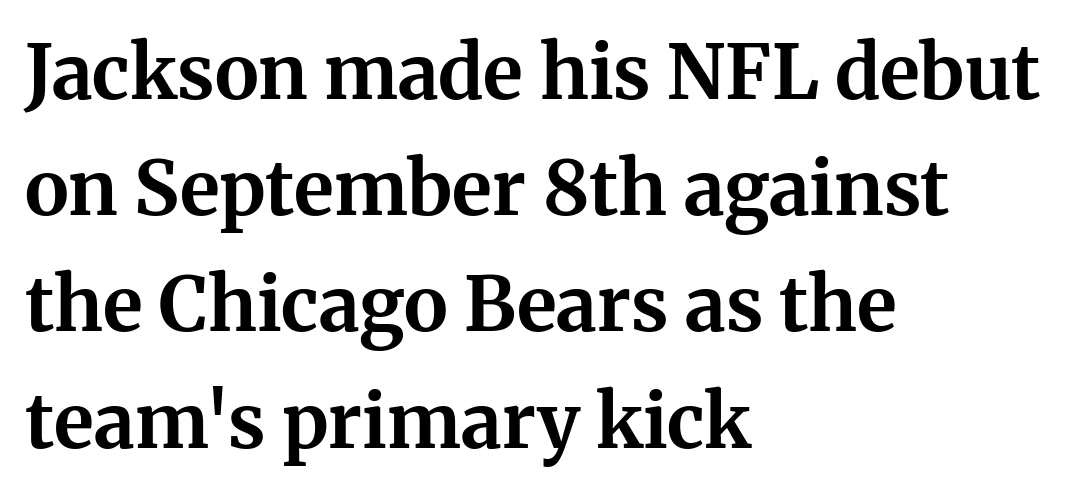
Q: Is the text bold? A: Yes.
Q: Is the text italic (slanted)? A: No, it is upright.
Q: Is the typeface a serif or a sans-serif typeface? A: Serif.
Q: Is the text underlined? A: No.
Q: How is the paragraph aligned? A: Left-aligned.
Q: Is the spacing between letters normal or unusually wide? A: Normal.
Q: Is the spacing between lines tight, normal or loose? A: Normal.
Q: Width (condensed, normal, or wide)? A: Normal.
Q: Stroke contrast? A: Medium.
Q: x-height? A: Medium.
Q: Monospaced? A: No.
